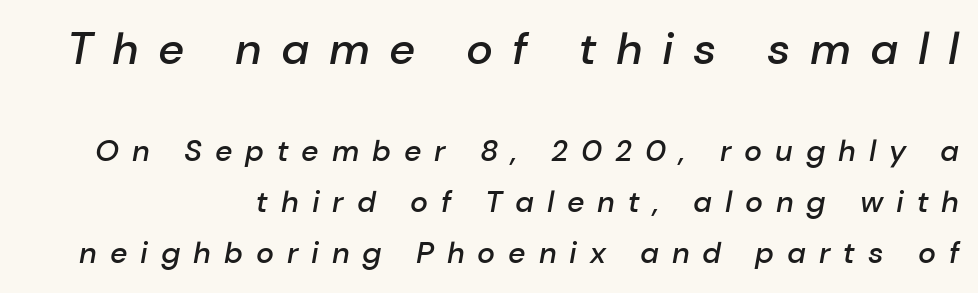
The whole block is typeset with a tilt. Horizontally, the lines are justified to the trailing edge only. Each glyph is drawn with semibold strokes, heavier than normal yet not fully bold. Character widths vary here, with narrow letters taking less room than wide ones. Size contrast runs from large at the top to small at the bottom. The strip under each line holds only bare page.
